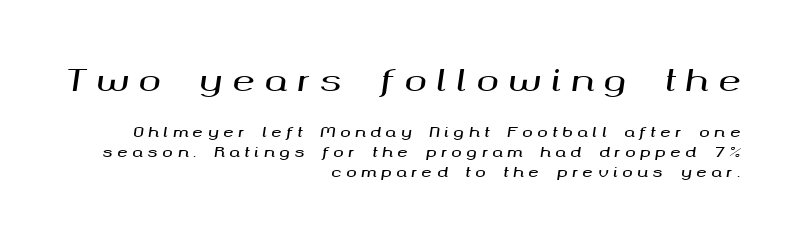
Q: Is the text italic (slanted)? A: Yes, it leans right by about 8 degrees.
Q: Is the text underlined? A: No.
Q: How is the paragraph aligned? A: Right-aligned.
Q: Is the spacing between letters normal or unusually wide? A: Unusually wide.
Q: Is the spacing between lines tight, normal or loose? A: Normal.
Q: Which block of text is set in a larger size, the first (top) or the second (bottom)? A: The first (top) one.
Q: Width (condensed, normal, or wide)? A: Wide.
Q: Stroke contrast? A: Medium.
Q: x-height? A: Medium.
Q: Monospaced? A: No.
